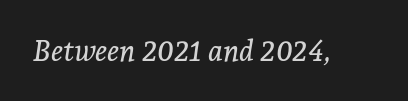
{"serif": "yes", "italic": "yes", "lean": "right", "slant_degrees": 7, "width": "normal", "stroke_contrast": "low", "x_height": "medium", "monospaced": "no", "underline": "no", "letter_spacing": "normal", "letter_spacing_em": 0.0, "glyph_px": 29}
